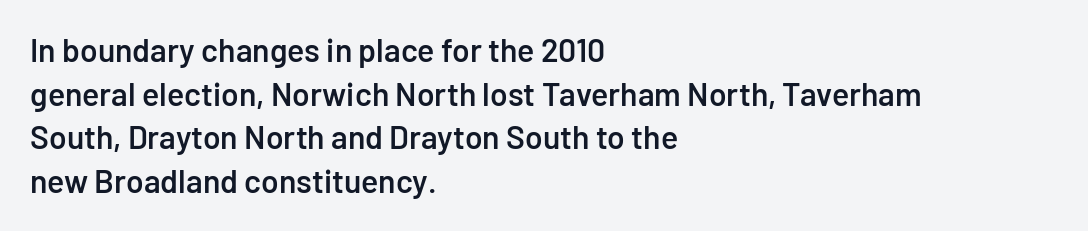
{"serif": "no", "italic": "no", "bold": "semi", "weight": "semibold", "width": "normal", "stroke_contrast": "low", "x_height": "medium", "monospaced": "no", "underline": "no", "align": "left", "line_spacing": "normal", "line_spacing_ratio": 1.36, "letter_spacing": "normal", "letter_spacing_em": 0.0, "glyph_px": 32}
